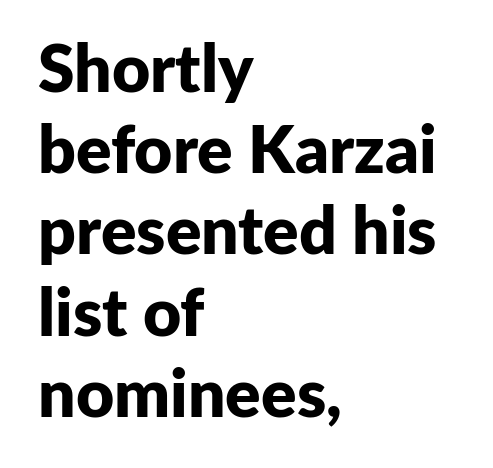
Q: Is the text bold? A: Yes.
Q: Is the text italic (slanted)? A: No, it is upright.
Q: Is the typeface a serif or a sans-serif typeface? A: Sans-serif.
Q: Is the text underlined? A: No.
Q: How is the paragraph aligned? A: Left-aligned.
Q: Is the spacing between letters normal or unusually wide? A: Normal.
Q: Width (condensed, normal, or wide)? A: Normal.
Q: Stroke contrast? A: Low.
Q: x-height? A: Medium.
Q: Monospaced? A: No.
